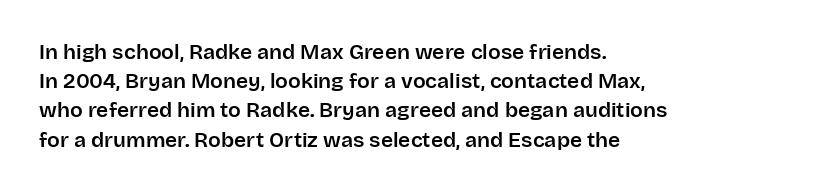
Q: Is the text italic (slanted)? A: No, it is upright.
Q: Is the text underlined? A: No.
Q: How is the paragraph aligned? A: Left-aligned.
Q: Is the spacing between letters normal or unusually wide? A: Normal.
Q: Is the spacing between lines tight, normal or loose? A: Normal.
